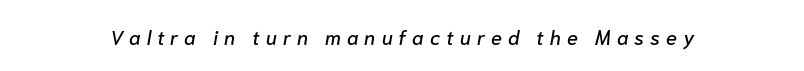
Q: Is the text italic (slanted)? A: Yes, it leans right by about 10 degrees.
Q: Is the text underlined? A: No.
Q: Is the spacing between letters normal or unusually wide? A: Unusually wide.
